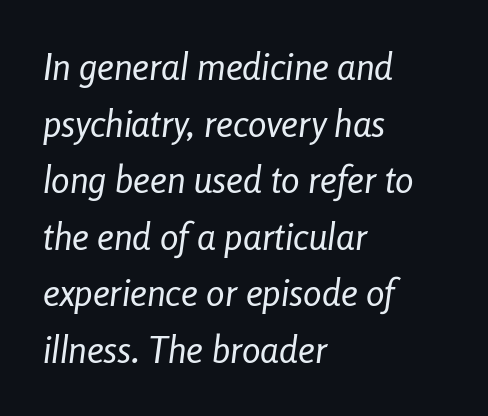
Q: Is the text bold? A: No.
Q: Is the text italic (slanted)? A: Yes, it leans right by about 8 degrees.
Q: Is the text underlined? A: No.
Q: How is the paragraph aligned? A: Left-aligned.
Q: Is the spacing between letters normal or unusually wide? A: Normal.
Q: Is the spacing between lines tight, normal or loose? A: Normal.
Q: Width (condensed, normal, or wide)? A: Condensed.
Q: Stroke contrast? A: Low.
Q: x-height? A: Medium.
Q: Monospaced? A: No.
